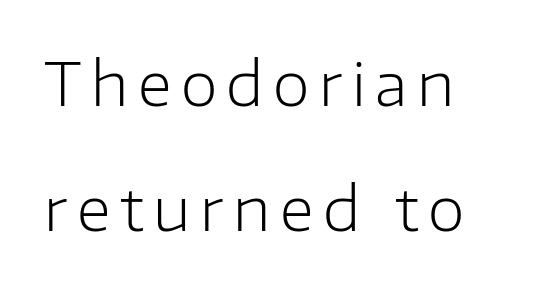
Q: Is the text bold? A: No.
Q: Is the text italic (slanted)? A: No, it is upright.
Q: Is the typeface a serif or a sans-serif typeface? A: Sans-serif.
Q: Is the text underlined? A: No.
Q: How is the paragraph aligned? A: Left-aligned.
Q: Is the spacing between lines tight, normal or loose? A: Loose.
Q: Width (condensed, normal, or wide)? A: Normal.
Q: Stroke contrast? A: Low.
Q: x-height? A: Medium.
Q: Monospaced? A: No.
